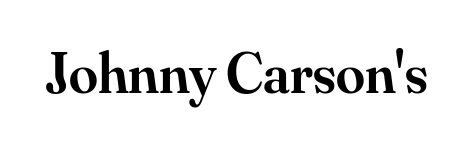
This sample uses plain, unmodified letter spacing. Is this a fixed-width face? No — the glyphs have proportional, varying widths. Posture: upright roman. The characters display serif detailing at their extremities. The gap between lines stays unmarked.
